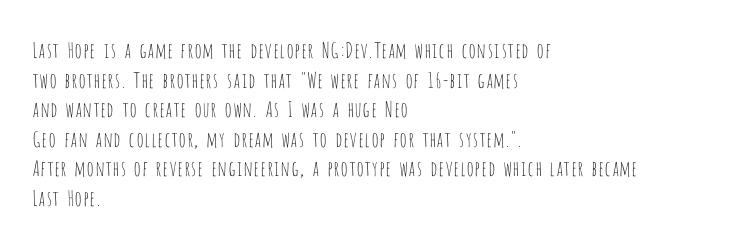
{"italic": "no", "bold": "no", "underline": "no", "align": "left", "line_spacing": "normal", "line_spacing_ratio": 1.41, "letter_spacing": "normal", "letter_spacing_em": 0.0, "glyph_px": 21}
